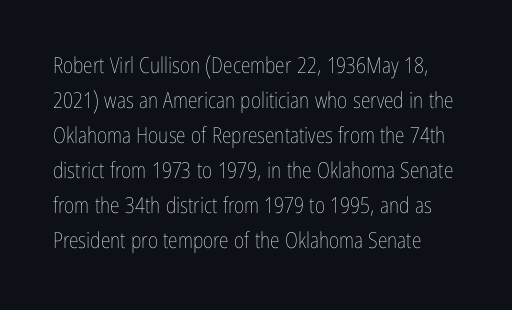
{"italic": "no", "bold": "no", "underline": "no", "line_spacing": "normal", "line_spacing_ratio": 1.59, "letter_spacing": "normal", "letter_spacing_em": 0.0, "glyph_px": 22}
